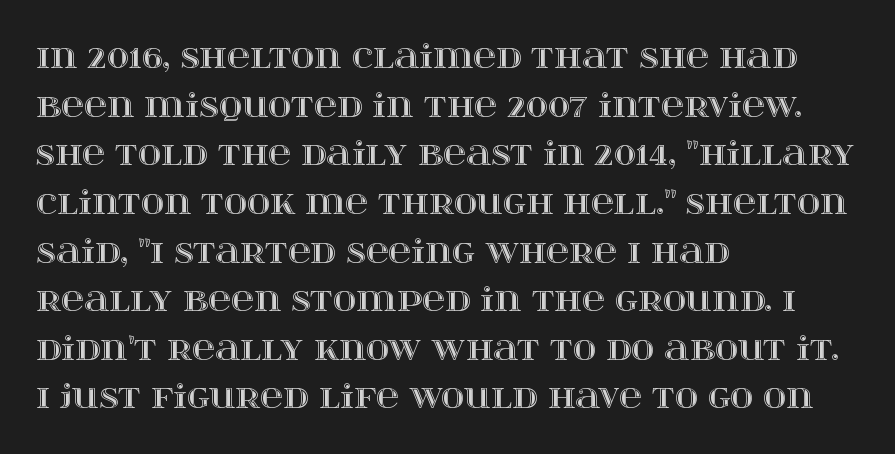
Q: Is the text italic (slanted)? A: No, it is upright.
Q: Is the text underlined? A: No.
Q: How is the paragraph aligned? A: Left-aligned.
Q: Is the spacing between letters normal or unusually wide? A: Normal.
Q: Is the spacing between lines tight, normal or loose? A: Normal.
Q: Width (condensed, normal, or wide)? A: Wide.
Q: x-height? A: Large.
Q: Monospaced? A: No.
